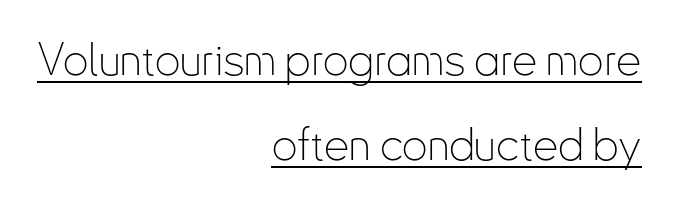
The image shows 45 px thin, condensed sans-serif type, upright; set right-aligned, loose line spacing (1.9x), normal letter spacing, underlined; low stroke contrast and a small x-height.
